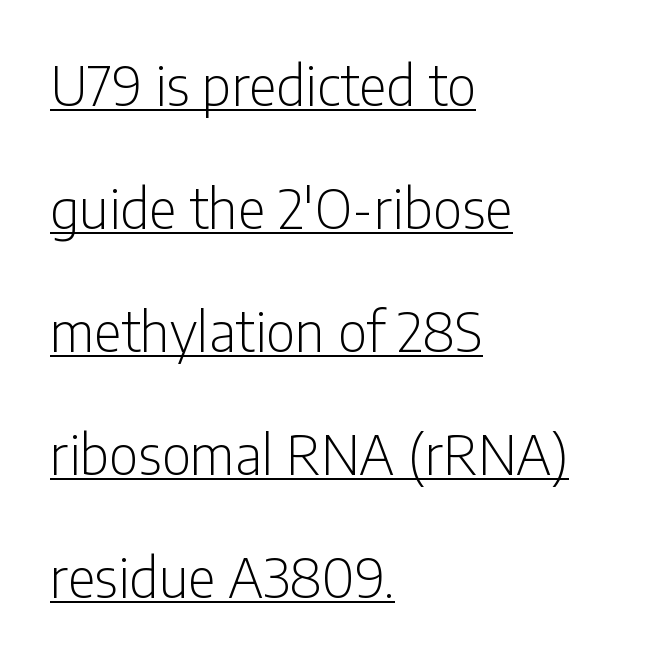
Q: Is the text bold? A: No.
Q: Is the text italic (slanted)? A: No, it is upright.
Q: Is the typeface a serif or a sans-serif typeface? A: Sans-serif.
Q: Is the text underlined? A: Yes.
Q: How is the paragraph aligned? A: Left-aligned.
Q: Is the spacing between letters normal or unusually wide? A: Normal.
Q: Is the spacing between lines tight, normal or loose? A: Loose.
Q: Width (condensed, normal, or wide)? A: Condensed.
Q: Stroke contrast? A: Low.
Q: x-height? A: Medium.
Q: Monospaced? A: No.
